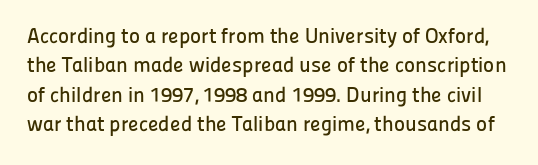
{"italic": "no", "underline": "no", "line_spacing": "normal", "line_spacing_ratio": 1.4, "letter_spacing": "normal", "letter_spacing_em": 0.0, "glyph_px": 21}
